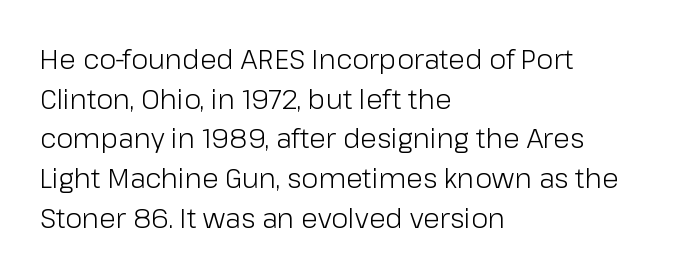
Notice how descenders clear the ascenders below comfortably — that's standard leading. Inter-character spacing is left at the font's built-in metrics. Bare-footed words on every line. The strokes are not fattened; the text isn't bold. A student would call this left alignment; a typographer would say flush left, rag right.
